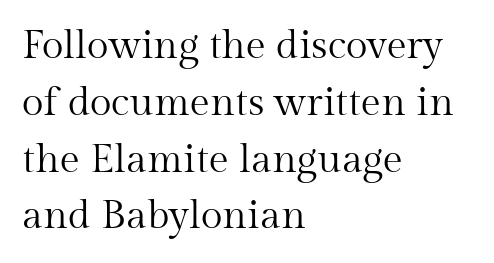
Q: Is the text bold? A: No.
Q: Is the text italic (slanted)? A: No, it is upright.
Q: Is the typeface a serif or a sans-serif typeface? A: Serif.
Q: Is the text underlined? A: No.
Q: How is the paragraph aligned? A: Left-aligned.
Q: Is the spacing between letters normal or unusually wide? A: Normal.
Q: Is the spacing between lines tight, normal or loose? A: Normal.
Q: Width (condensed, normal, or wide)? A: Normal.
Q: Stroke contrast? A: Medium.
Q: x-height? A: Medium.
Q: Monospaced? A: No.
